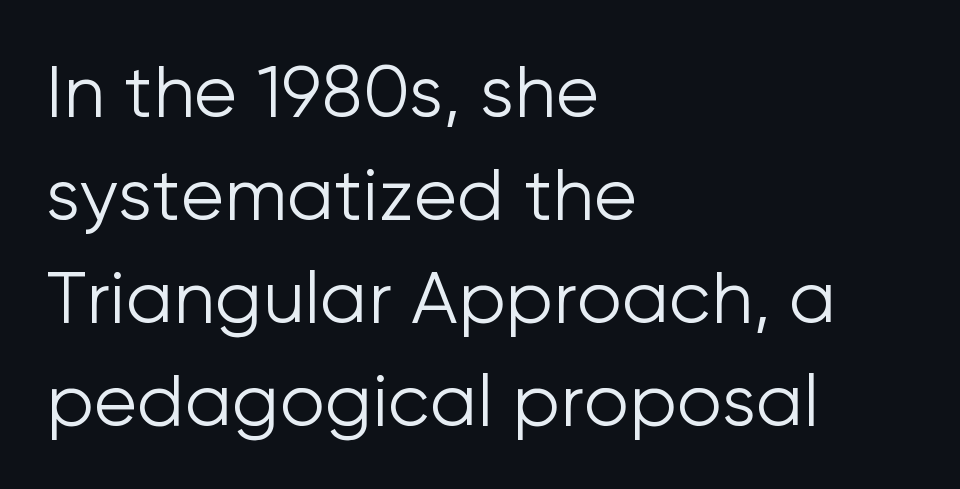
{"serif": "no", "italic": "no", "bold": "no", "weight": "light", "width": "normal", "stroke_contrast": "low", "x_height": "medium", "monospaced": "no", "underline": "no", "align": "left", "line_spacing": "normal", "line_spacing_ratio": 1.43, "letter_spacing": "normal", "letter_spacing_em": 0.0, "glyph_px": 72}
